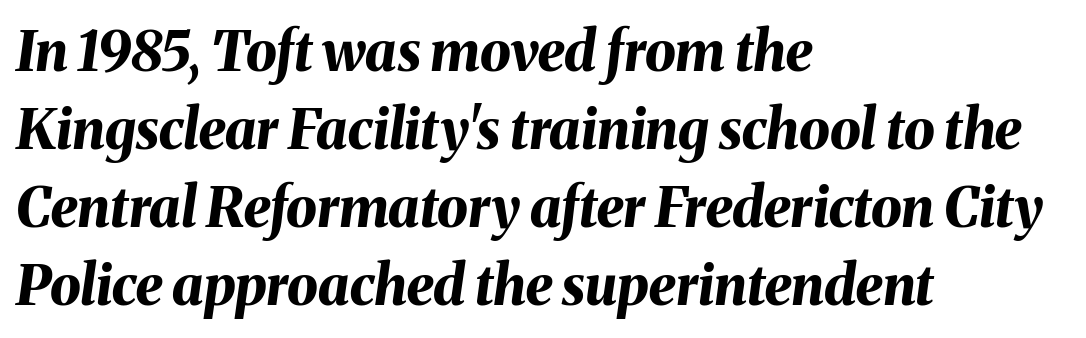
The image shows 55 px bold type, italic (leaning right); set left-aligned, normal line spacing (1.42x), normal letter spacing, not underlined; medium stroke contrast and a medium x-height.
